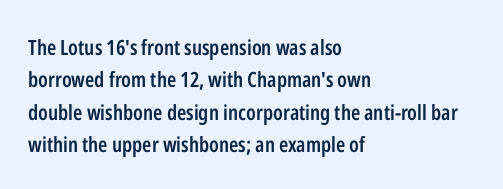
Italic? Not at all — the glyphs are vertical. Visually the block forms a straight wall on the left and a jagged coastline on the right. The horizontal fit of the characters is conventional and even. No word sits above an underline.
